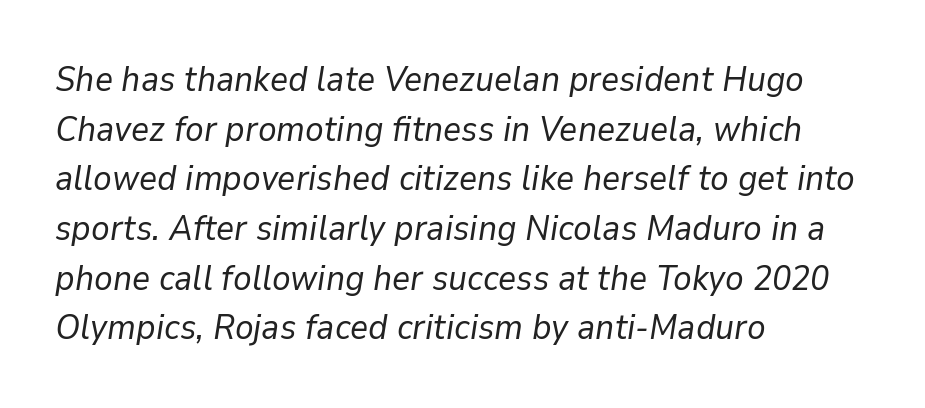
The image shows 35 px regular-weight type, italic (leaning right); set left-aligned, normal line spacing (1.42x), normal letter spacing, not underlined; low stroke contrast and a medium x-height.
